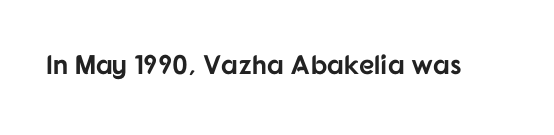
{"italic": "no", "bold": "yes", "underline": "no", "letter_spacing": "normal", "letter_spacing_em": 0.0, "glyph_px": 27}
